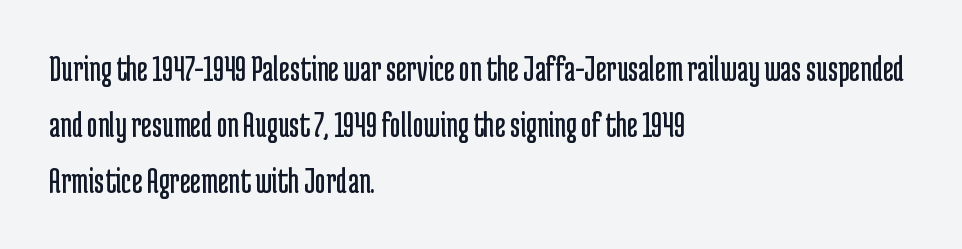
Casual observation: everything's shoved over to the left. Notice how descenders clear the ascenders below comfortably — that's standard leading. Nope, no serifs anywhere on these letters. The horizontal fit of the characters is conventional and even.
